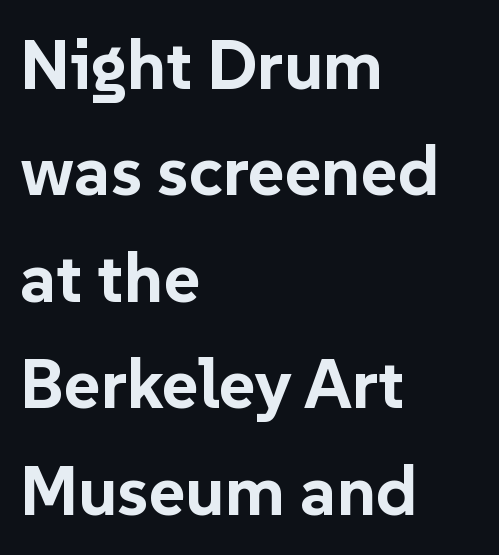
Q: Is the text bold? A: Yes.
Q: Is the text italic (slanted)? A: No, it is upright.
Q: Is the typeface a serif or a sans-serif typeface? A: Sans-serif.
Q: Is the text underlined? A: No.
Q: How is the paragraph aligned? A: Left-aligned.
Q: Is the spacing between letters normal or unusually wide? A: Normal.
Q: Is the spacing between lines tight, normal or loose? A: Normal.
Q: Width (condensed, normal, or wide)? A: Normal.
Q: Stroke contrast? A: Low.
Q: x-height? A: Medium.
Q: Monospaced? A: No.
